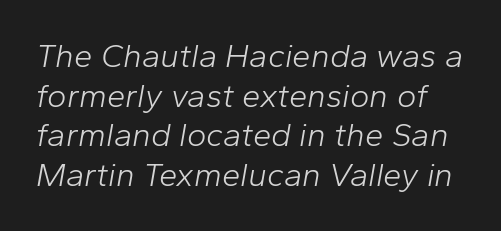
Quick note: italic. This sample has the flowing, uneven cadence of proportional lettering. Think standard paragraph weight, or any step lighter than that. Type without underlining. Words appear dense and cohesive because spacing is normal.
